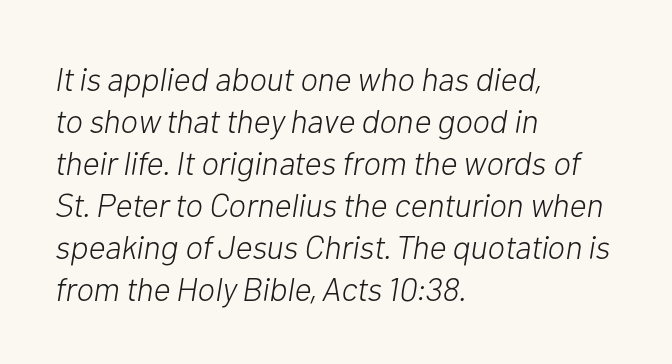
{"italic": "yes", "lean": "right", "slant_degrees": 10, "bold": "no", "weight": "light", "width": "normal", "stroke_contrast": "low", "x_height": "medium", "monospaced": "no", "underline": "no", "align": "left", "line_spacing": "normal", "line_spacing_ratio": 1.27, "letter_spacing": "normal", "letter_spacing_em": 0.0, "glyph_px": 33}
